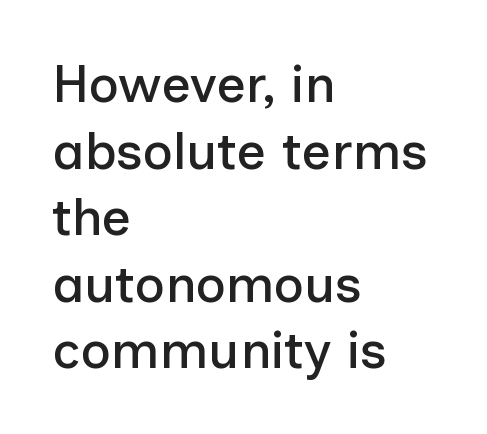
{"serif": "no", "italic": "no", "width": "normal", "stroke_contrast": "low", "x_height": "medium", "monospaced": "no", "underline": "no", "align": "left", "line_spacing": "normal", "line_spacing_ratio": 1.28, "letter_spacing": "normal", "letter_spacing_em": 0.0, "glyph_px": 52}
